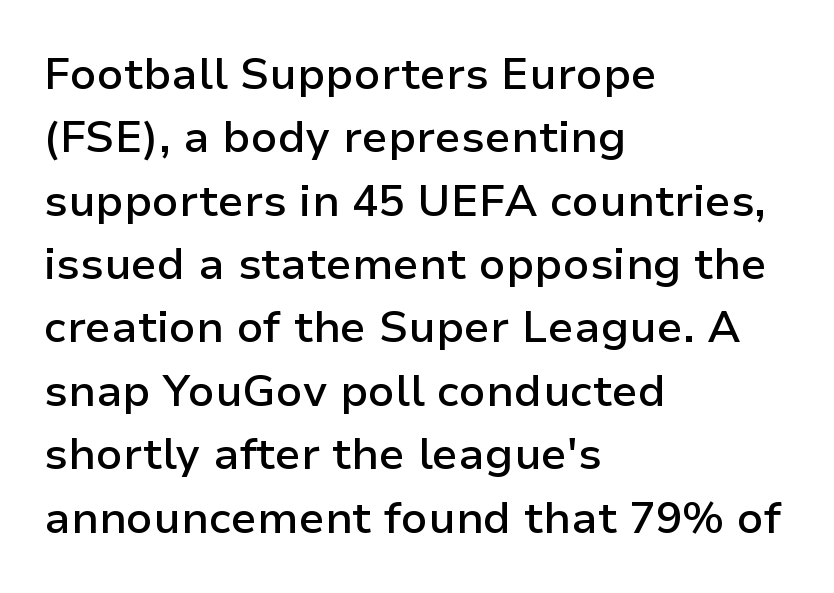
The image shows 44 px semibold sans-serif type, upright; set left-aligned, normal line spacing (1.44x), normal letter spacing, not underlined; low stroke contrast and a medium x-height.
